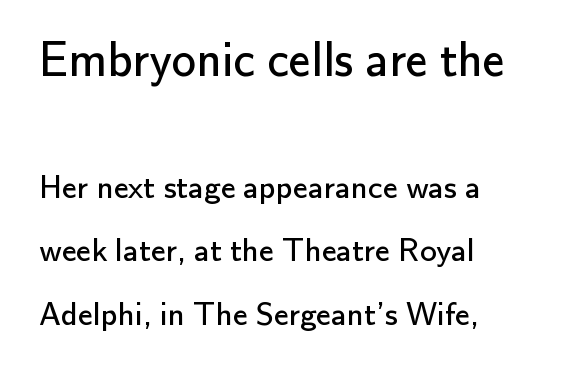
The strip under each line holds only bare page. Each line starts at the same left margin while the right side varies. The rendering uses natural spacing where letterforms have individual widths. The type family on display is of the sans-serif kind. The letters sit at their default tracking, neither squeezed nor spread. A roman cut, with each character standing at attention.
